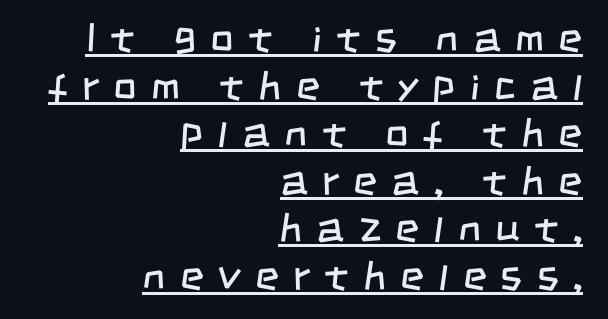
The image shows 41 px regular-weight, condensed sans-serif type; set right-aligned, line spacing 1.16x, unusually wide letter spacing (+0.35 em), underlined; low stroke contrast and a large x-height.
